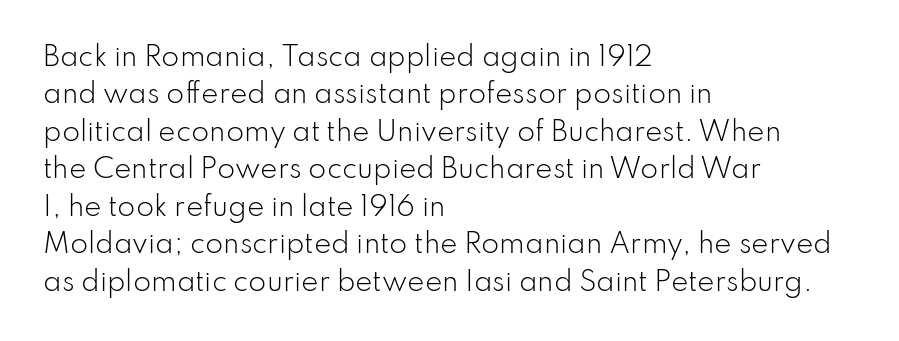
{"italic": "no", "bold": "no", "underline": "no", "align": "left", "line_spacing": "normal", "line_spacing_ratio": 1.44, "letter_spacing": "normal", "letter_spacing_em": 0.0, "glyph_px": 26}
